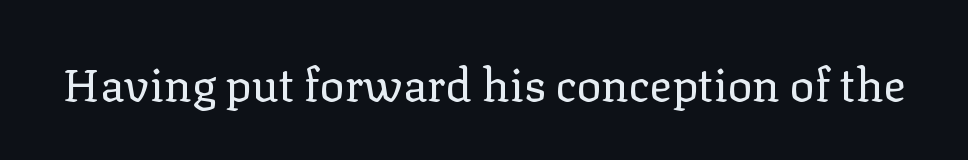
The lettering stays uniformly vertical, giving the passage a roman look. The passage shown is not underscored anywhere. To sum up the face: it has serifs. The cut favours lightness, reaching ordinary text weight at its darkest. You could not count columns in this text — the font is proportionally spaced. Standard letterfit; no display-style spreading of the glyphs.
